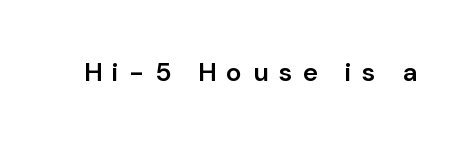
Unmarked baselines from the first word to the last. Nope, not italic — everything's standing straight. Firm but not heavy-handed strokes: this text is semibold. What stands out about the letter spacing? Its width — letters are far apart.
